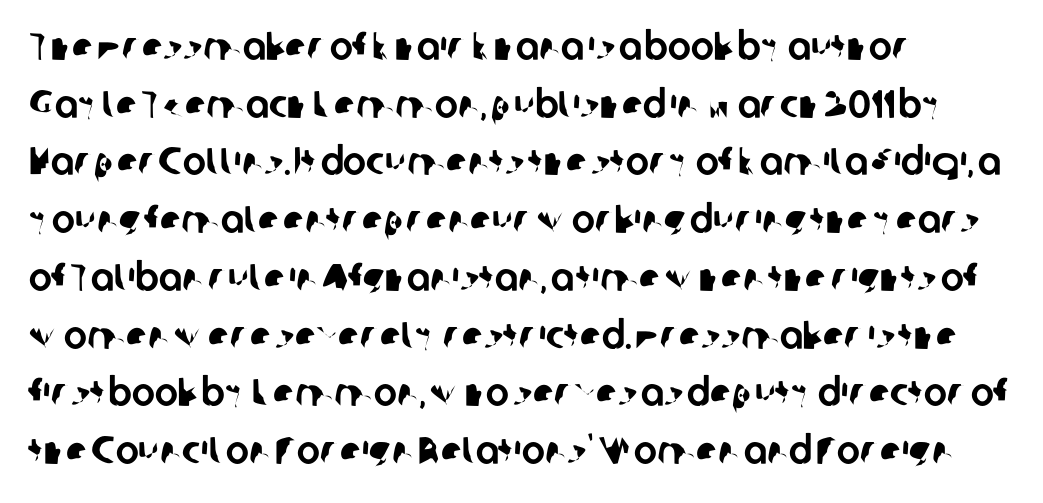
{"serif": "no", "width": "normal", "stroke_contrast": "low", "x_height": "medium", "monospaced": "no", "underline": "no", "align": "left", "line_spacing": "normal", "line_spacing_ratio": 1.48, "letter_spacing": "normal", "letter_spacing_em": 0.0, "glyph_px": 39}
